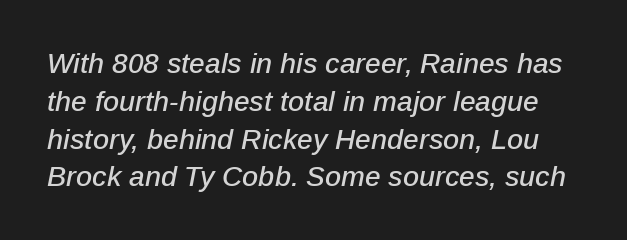
Q: Is the text italic (slanted)? A: Yes, it leans right by about 12 degrees.
Q: Is the text underlined? A: No.
Q: Is the spacing between letters normal or unusually wide? A: Normal.
Q: Is the spacing between lines tight, normal or loose? A: Normal.
Q: Width (condensed, normal, or wide)? A: Normal.
Q: Stroke contrast? A: Low.
Q: x-height? A: Medium.
Q: Monospaced? A: No.
